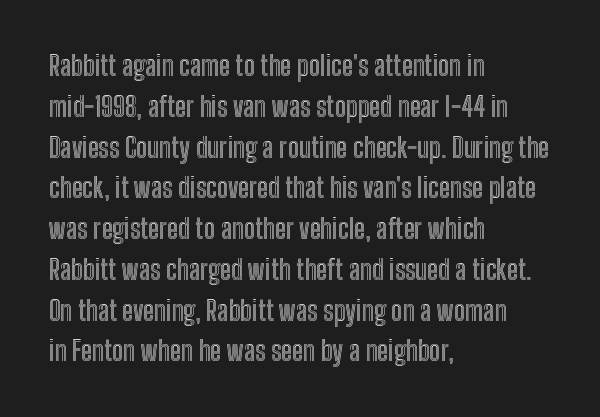
{"italic": "no", "underline": "no", "align": "left", "line_spacing": "normal", "line_spacing_ratio": 1.51, "letter_spacing": "normal", "letter_spacing_em": 0.0, "glyph_px": 27}
